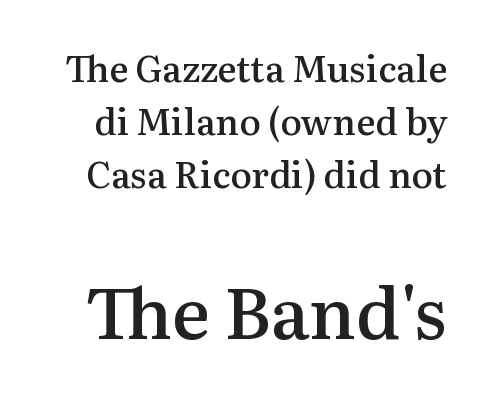
{"serif": "yes", "italic": "no", "bold": "semi", "weight": "semibold", "width": "normal", "stroke_contrast": "medium", "x_height": "medium", "monospaced": "no", "underline": "no", "line_spacing": "normal", "line_spacing_ratio": 1.47, "letter_spacing": "normal", "letter_spacing_em": 0.0, "larger_block": "second", "size_ratio": 1.97, "glyph_px": 71}
